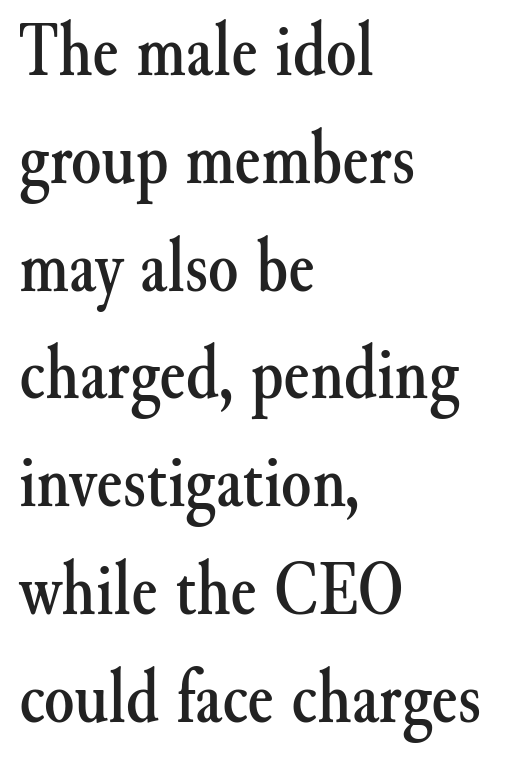
{"serif": "yes", "italic": "no", "width": "normal", "stroke_contrast": "medium", "x_height": "small", "monospaced": "no", "underline": "no", "align": "left", "line_spacing": "normal", "line_spacing_ratio": 1.4, "letter_spacing": "normal", "letter_spacing_em": 0.0, "glyph_px": 77}
